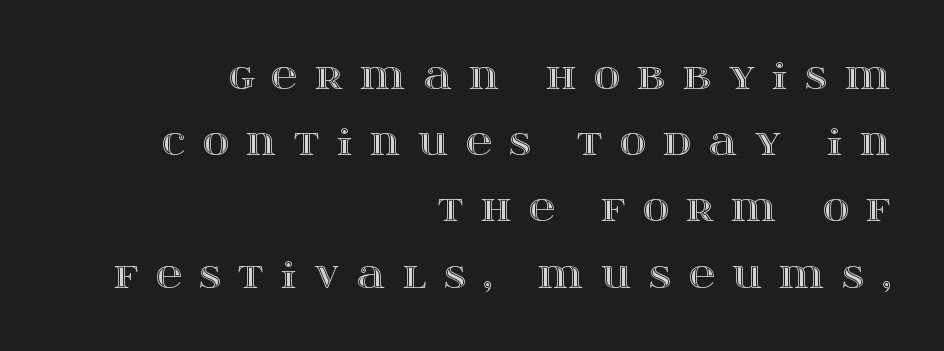
{"italic": "no", "width": "wide", "x_height": "large", "monospaced": "no", "underline": "no", "align": "right", "line_spacing_ratio": 1.84, "letter_spacing": "wide", "letter_spacing_em": 0.48, "glyph_px": 36}
